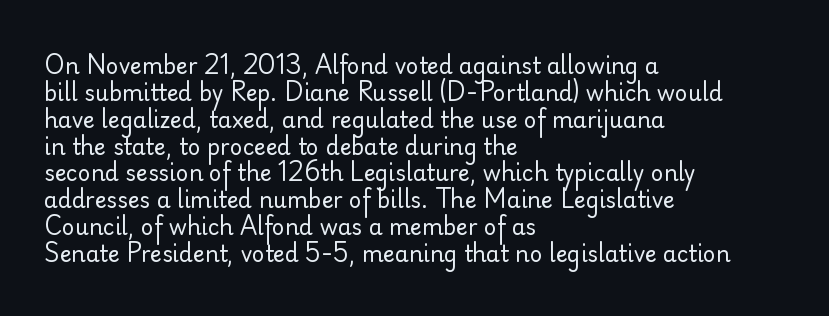
Honestly, the letter spacing is just normal — you wouldn't notice it. A student would call this left alignment; a typographer would say flush left, rag right. The font sits on the lighter half of the weight spectrum, regular included. Just letters on the line, the space beneath them empty.
